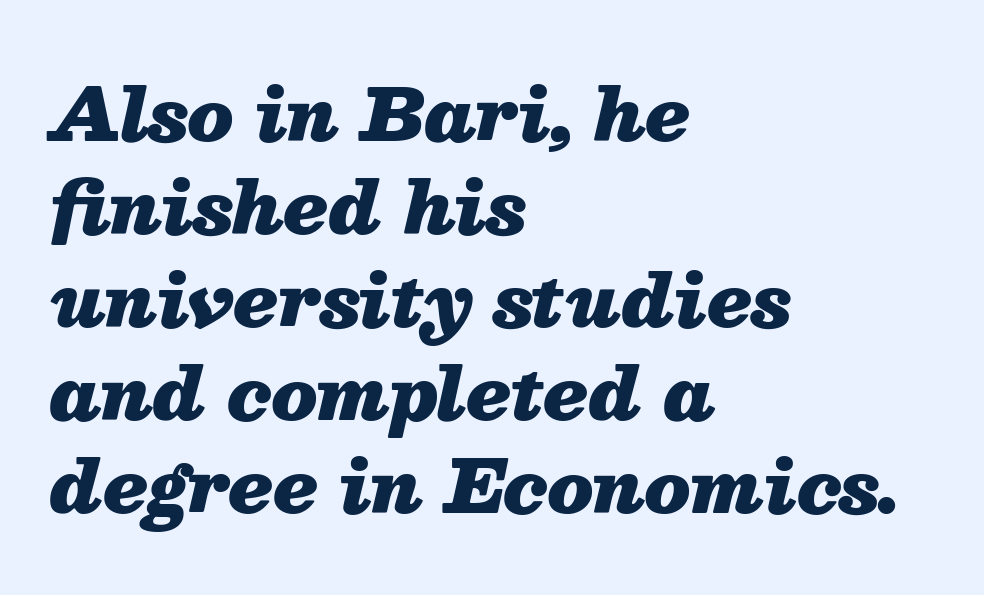
{"italic": "yes", "lean": "right", "slant_degrees": 13, "bold": "yes", "weight": "heavy", "width": "normal", "stroke_contrast": "medium", "x_height": "medium", "monospaced": "no", "underline": "no", "align": "left", "line_spacing": "normal", "line_spacing_ratio": 1.29, "letter_spacing": "normal", "letter_spacing_em": 0.0, "glyph_px": 72}
